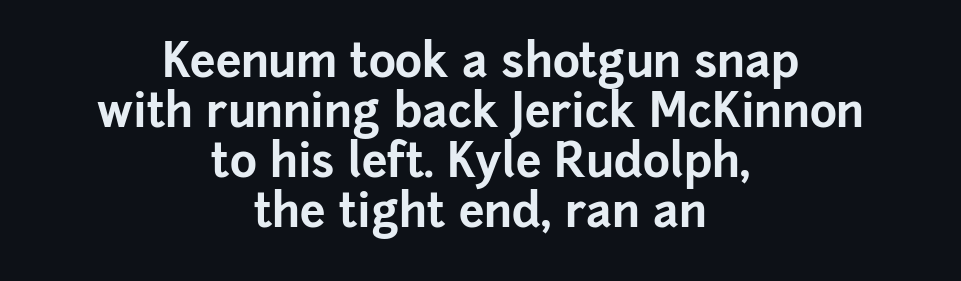
The image shows 46 px bold sans-serif type, upright; set centered, tight line spacing (1.09x), normal letter spacing, not underlined; low stroke contrast and a medium x-height.
